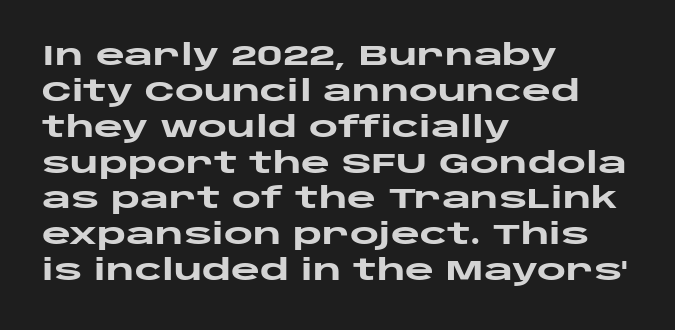
The image shows 28 px heavy, wide sans-serif type, upright; set left-aligned, normal line spacing (1.28x), normal letter spacing, not underlined; low stroke contrast and a large x-height.
